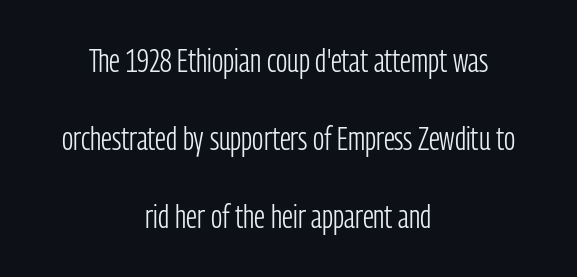
{"serif": "no", "italic": "no", "bold": "no", "weight": "light", "width": "condensed", "stroke_contrast": "low", "x_height": "medium", "monospaced": "no", "underline": "no", "align": "center", "line_spacing": "loose", "line_spacing_ratio": 2.43, "letter_spacing": "normal", "letter_spacing_em": 0.0, "glyph_px": 32}
